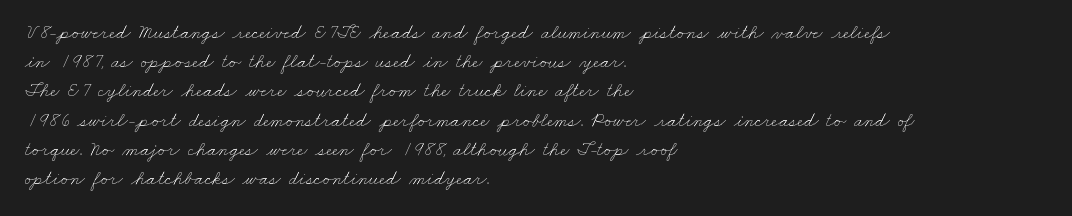
{"bold": "no", "underline": "no", "align": "left", "line_spacing": "normal", "line_spacing_ratio": 1.46, "letter_spacing": "normal", "letter_spacing_em": 0.0, "glyph_px": 20}
